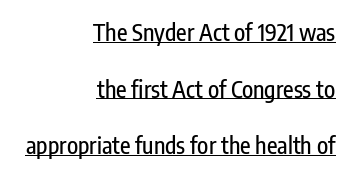
Q: Is the text italic (slanted)? A: No, it is upright.
Q: Is the text underlined? A: Yes.
Q: How is the paragraph aligned? A: Right-aligned.
Q: Is the spacing between letters normal or unusually wide? A: Normal.
Q: Is the spacing between lines tight, normal or loose? A: Loose.
